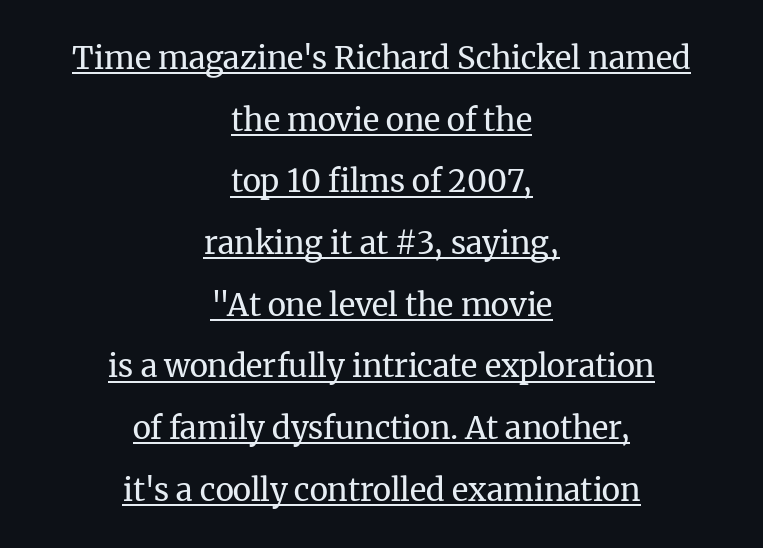
Q: Is the text bold? A: No.
Q: Is the text italic (slanted)? A: No, it is upright.
Q: Is the typeface a serif or a sans-serif typeface? A: Serif.
Q: Is the text underlined? A: Yes.
Q: How is the paragraph aligned? A: Centered.
Q: Is the spacing between letters normal or unusually wide? A: Normal.
Q: Is the spacing between lines tight, normal or loose? A: Loose.
Q: Width (condensed, normal, or wide)? A: Normal.
Q: Stroke contrast? A: Medium.
Q: x-height? A: Medium.
Q: Monospaced? A: No.
